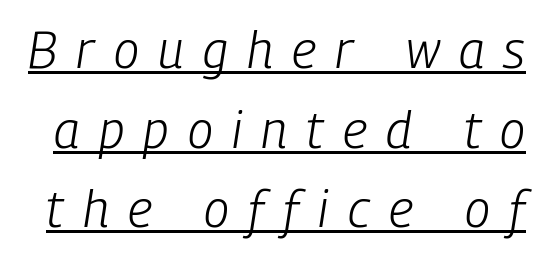
{"italic": "yes", "lean": "right", "slant_degrees": 9, "bold": "no", "weight": "light", "width": "condensed", "stroke_contrast": "low", "x_height": "medium", "monospaced": "no", "underline": "yes", "line_spacing": "normal", "line_spacing_ratio": 1.56, "letter_spacing": "wide", "letter_spacing_em": 0.38, "glyph_px": 51}
